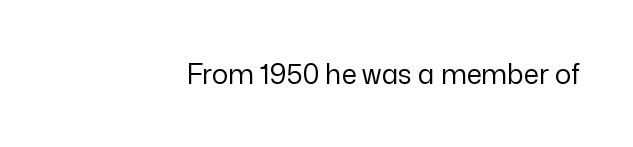
Q: Is the text bold? A: No.
Q: Is the text italic (slanted)? A: No, it is upright.
Q: Is the text underlined? A: No.
Q: How is the paragraph aligned? A: Right-aligned.
Q: Is the spacing between letters normal or unusually wide? A: Normal.
